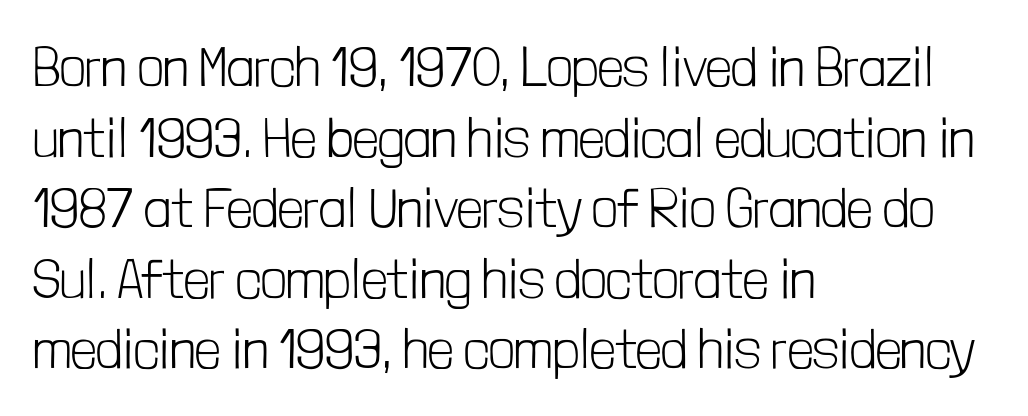
{"serif": "no", "italic": "no", "bold": "no", "weight": "light", "width": "condensed", "stroke_contrast": "low", "x_height": "medium", "monospaced": "no", "underline": "no", "align": "left", "line_spacing": "normal", "line_spacing_ratio": 1.26, "letter_spacing": "normal", "letter_spacing_em": 0.0, "glyph_px": 56}
